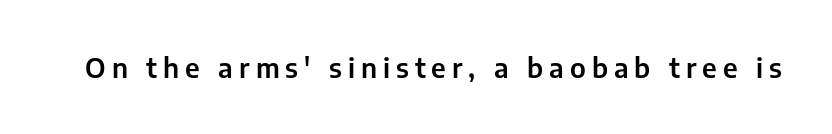
{"italic": "no", "underline": "no", "letter_spacing": "wide", "letter_spacing_em": 0.22, "glyph_px": 27}
